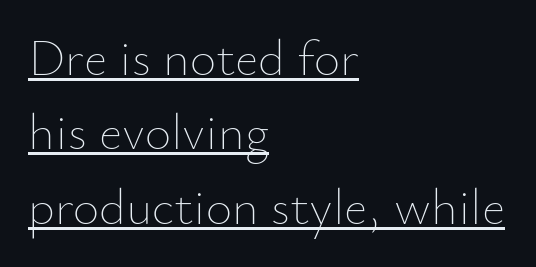
Each letter keeps its own natural width here, so spacing adapts to shape. In terms of letterspacing, this is plain default setting. This is underlined copy, the kind a proofreader might mark for attention. These lines sit exactly where default settings would place them. Is the stroke heavy? The answer is a plain regular-or-lighter.
